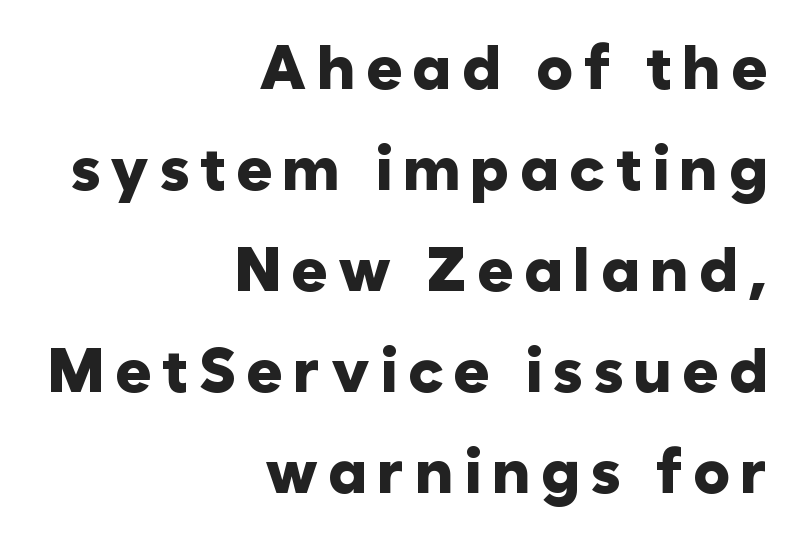
Q: Is the text bold? A: Yes.
Q: Is the text italic (slanted)? A: No, it is upright.
Q: Is the typeface a serif or a sans-serif typeface? A: Sans-serif.
Q: Is the text underlined? A: No.
Q: How is the paragraph aligned? A: Right-aligned.
Q: Is the spacing between lines tight, normal or loose? A: Normal.
Q: Width (condensed, normal, or wide)? A: Normal.
Q: Stroke contrast? A: Low.
Q: x-height? A: Medium.
Q: Monospaced? A: No.
